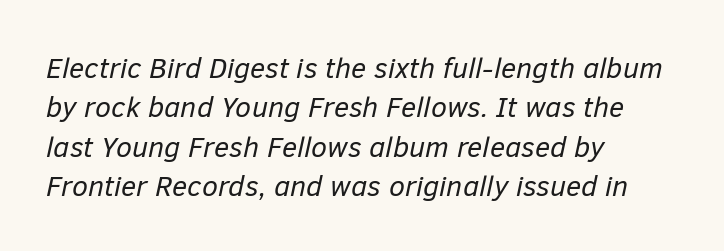
Q: Is the text bold? A: No.
Q: Is the text italic (slanted)? A: Yes, it leans right by about 12 degrees.
Q: Is the text underlined? A: No.
Q: How is the paragraph aligned? A: Left-aligned.
Q: Is the spacing between letters normal or unusually wide? A: Normal.
Q: Is the spacing between lines tight, normal or loose? A: Normal.
Q: Width (condensed, normal, or wide)? A: Normal.
Q: Stroke contrast? A: Low.
Q: x-height? A: Medium.
Q: Monospaced? A: No.
